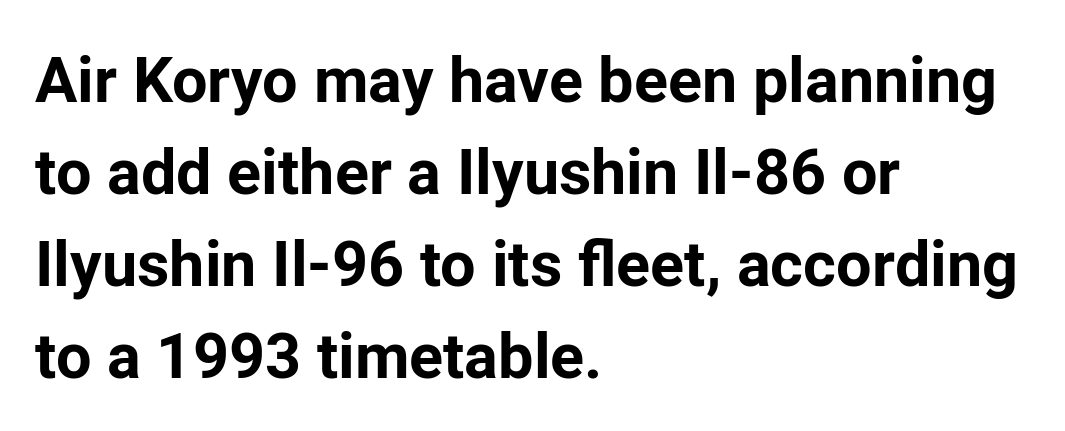
The image shows 63 px bold sans-serif type, upright; set left-aligned, normal line spacing (1.46x), normal letter spacing, not underlined; low stroke contrast and a medium x-height.
